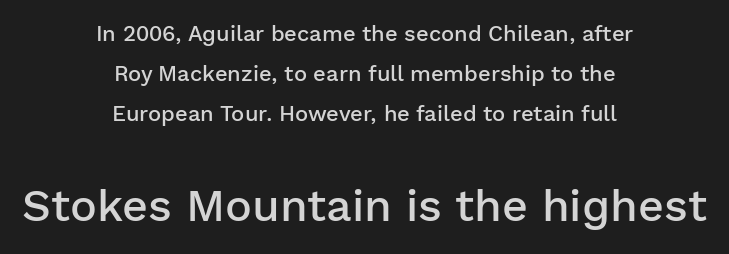
The letterforms sit shoulder to shoulder at normal distance. Caption: semibold face, moderately heavy strokes. Notice how the passage keeps no hard edge, just a central spine. The later block is typeset at a bigger size than the earlier block. Here the designer chose a conventional face with non-uniform glyph widths.
